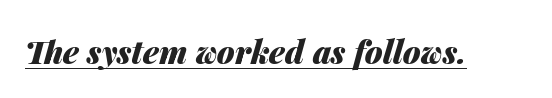
Q: Is the text bold? A: Yes.
Q: Is the text italic (slanted)? A: Yes, it leans right by about 14 degrees.
Q: Is the text underlined? A: Yes.
Q: Is the spacing between letters normal or unusually wide? A: Normal.
Q: Width (condensed, normal, or wide)? A: Normal.
Q: Stroke contrast? A: Medium.
Q: x-height? A: Medium.
Q: Monospaced? A: No.
